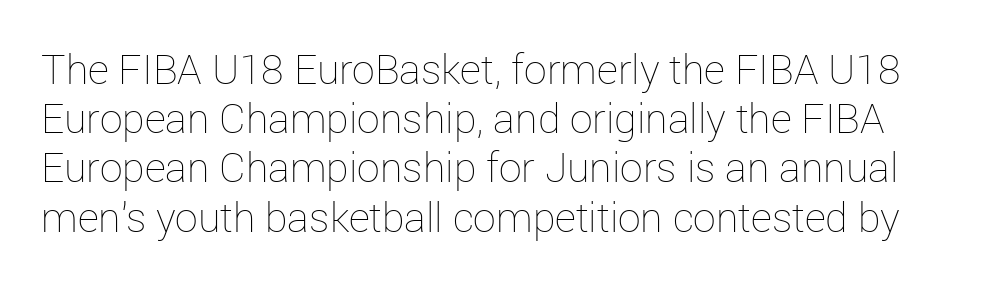
{"italic": "no", "bold": "no", "weight": "thin", "width": "normal", "stroke_contrast": "low", "x_height": "medium", "monospaced": "no", "underline": "no", "line_spacing_ratio": 1.2, "letter_spacing": "normal", "letter_spacing_em": 0.0, "glyph_px": 41}
